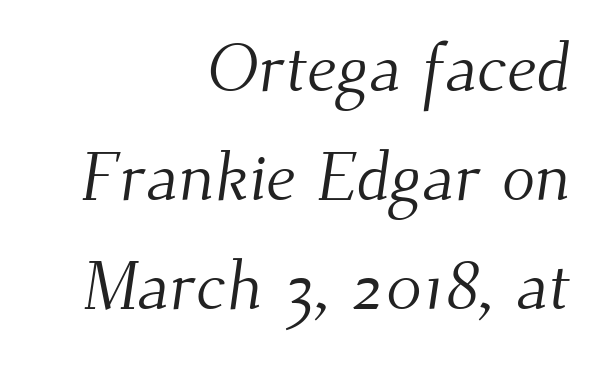
Baseline-to-baseline distance is the conventional proportion of letter height. Between one letter and the next there's only the usual sliver of space. The ragged edge is on the left, which tells us the setting is flush right. Underline: absent. This sample has the flowing, uneven cadence of proportional lettering.
